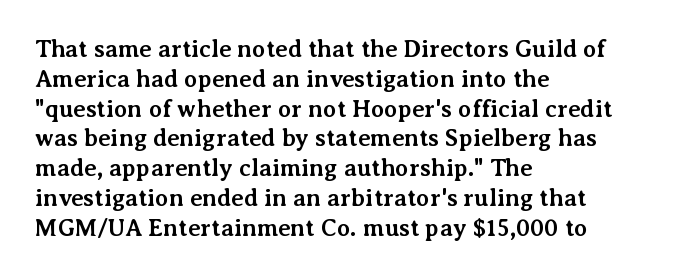
The image shows 24 px bold type, upright; set left-aligned, line spacing 1.24x, normal letter spacing, not underlined.
